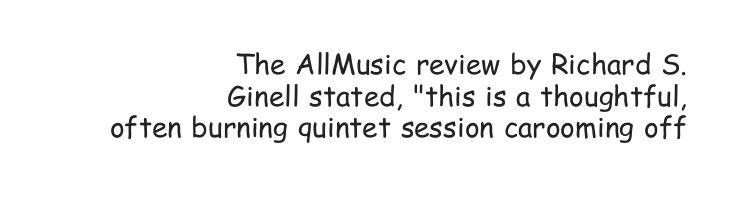
{"serif": "no", "italic": "no", "bold": "no", "weight": "regular", "width": "condensed", "stroke_contrast": "low", "x_height": "medium", "monospaced": "no", "underline": "no", "align": "right", "line_spacing": "tight", "line_spacing_ratio": 1.13, "letter_spacing": "normal", "letter_spacing_em": 0.0, "glyph_px": 28}
